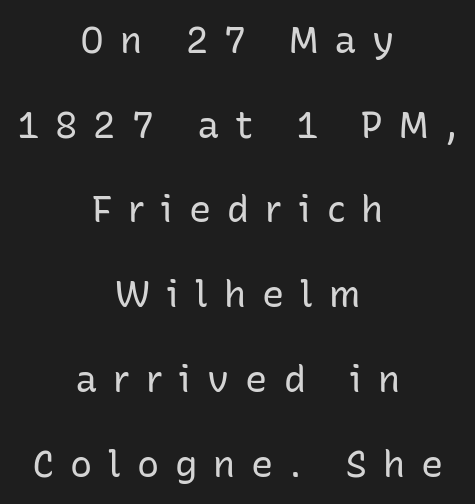
The image shows 37 px regular-weight sans-serif type, upright; set centered, loose line spacing (2.29x), unusually wide letter spacing (+0.43 em), not underlined; low stroke contrast and a medium x-height.
